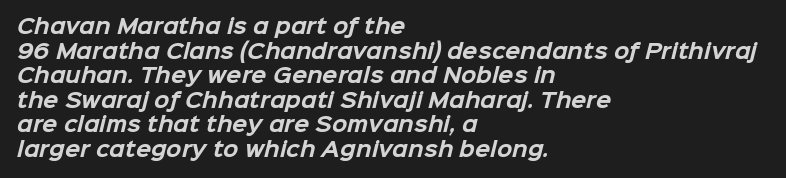
{"bold": "yes", "underline": "no", "align": "left", "line_spacing_ratio": 1.23, "letter_spacing": "normal", "letter_spacing_em": 0.0, "glyph_px": 20}
